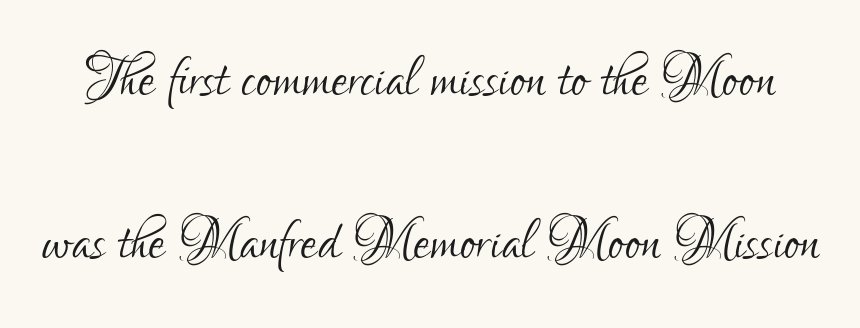
Q: Is the text bold? A: No.
Q: Is the text italic (slanted)? A: Yes.
Q: Is the typeface a serif or a sans-serif typeface? A: Sans-serif.
Q: Is the text underlined? A: No.
Q: Is the spacing between letters normal or unusually wide? A: Normal.
Q: Is the spacing between lines tight, normal or loose? A: Loose.
Q: Width (condensed, normal, or wide)? A: Condensed.
Q: Stroke contrast? A: Low.
Q: x-height? A: Small.
Q: Monospaced? A: No.
